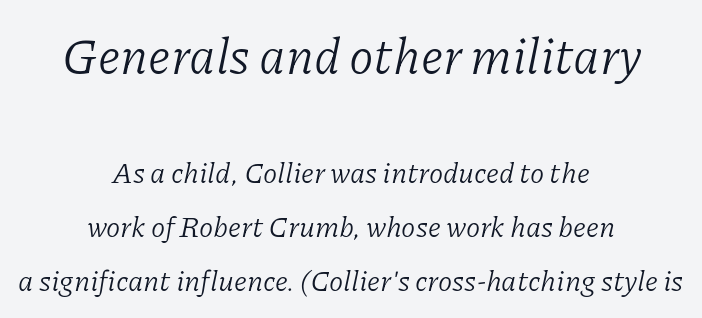
{"serif": "yes", "italic": "yes", "lean": "right", "slant_degrees": 11, "bold": "no", "weight": "light", "width": "normal", "stroke_contrast": "low", "x_height": "medium", "monospaced": "no", "underline": "no", "align": "center", "line_spacing_ratio": 1.85, "letter_spacing": "normal", "letter_spacing_em": 0.0, "larger_block": "first", "size_ratio": 1.72, "glyph_px": 50}
